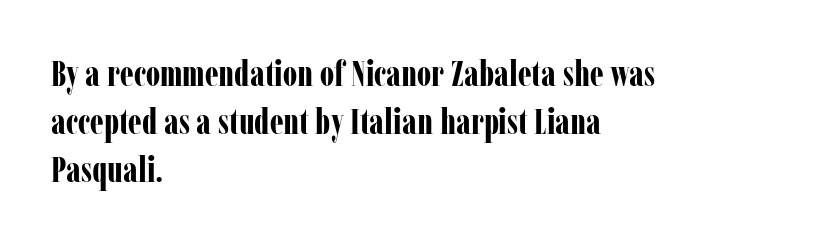
Q: Is the text bold? A: Yes.
Q: Is the text italic (slanted)? A: No, it is upright.
Q: Is the typeface a serif or a sans-serif typeface? A: Serif.
Q: Is the text underlined? A: No.
Q: How is the paragraph aligned? A: Left-aligned.
Q: Is the spacing between letters normal or unusually wide? A: Normal.
Q: Is the spacing between lines tight, normal or loose? A: Normal.
Q: Width (condensed, normal, or wide)? A: Condensed.
Q: Stroke contrast? A: Low.
Q: x-height? A: Medium.
Q: Monospaced? A: No.
